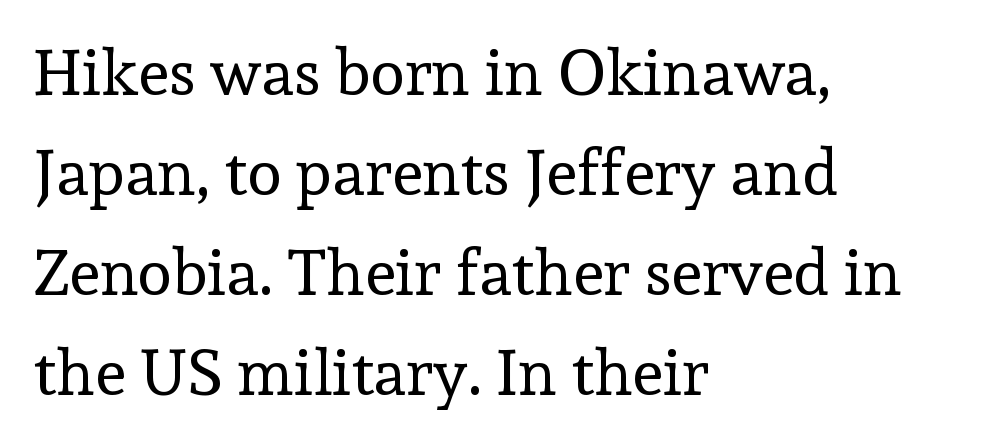
The image shows 64 px regular-weight serif type, upright; set left-aligned, normal line spacing (1.56x), normal letter spacing, not underlined; a medium x-height.
